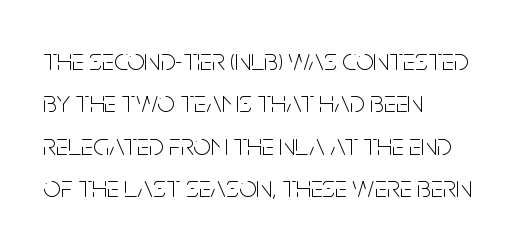
Notice how the stems are strictly vertical — no italics here. Is this a fixed-width face? No — the glyphs have proportional, varying widths. Clear beneath every line of the passage. Successive baselines arrive at the customary interval.
